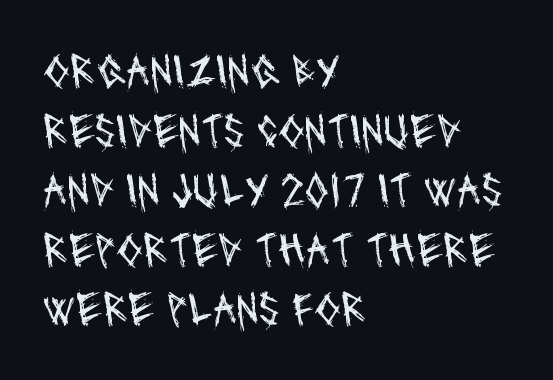
Compared with a typical body face, this is equally light or lighter still. Which margin do the lines hug? The left one — the right edge is uneven. Check under the words: just untouched page. In terms of letterspacing, this is plain default setting. Examine the stroke ends and you'll find no serifs.
